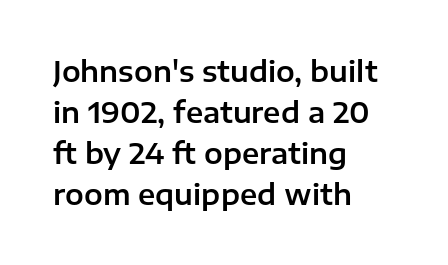
Q: Is the text italic (slanted)? A: No, it is upright.
Q: Is the typeface a serif or a sans-serif typeface? A: Sans-serif.
Q: Is the text underlined? A: No.
Q: How is the paragraph aligned? A: Left-aligned.
Q: Is the spacing between letters normal or unusually wide? A: Normal.
Q: Is the spacing between lines tight, normal or loose? A: Normal.
Q: Width (condensed, normal, or wide)? A: Normal.
Q: Stroke contrast? A: Low.
Q: x-height? A: Medium.
Q: Monospaced? A: No.
